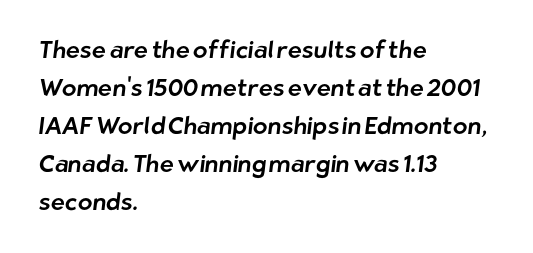
The image shows 24 px text type; set left-aligned, normal line spacing (1.58x), normal letter spacing, not underlined.
